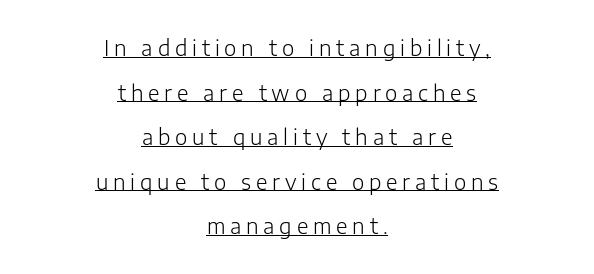
The image shows 21 px text type, upright; set centered, loose line spacing (2.12x), unusually wide letter spacing (+0.23 em), underlined.
